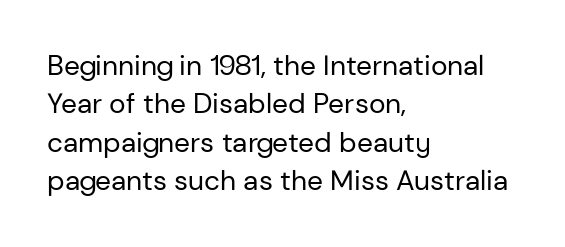
The image shows 28 px regular-weight sans-serif type, upright; set left-aligned, normal line spacing (1.37x), normal letter spacing, not underlined; low stroke contrast and a medium x-height.
